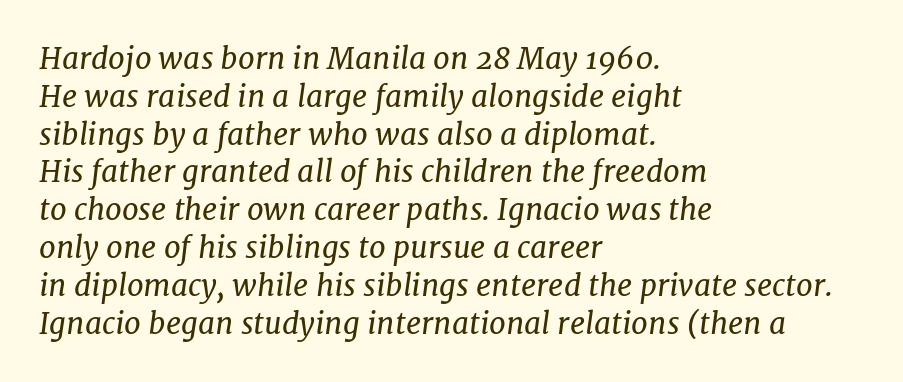
Q: Is the text bold? A: No.
Q: Is the text italic (slanted)? A: Yes, it leans right by about 7 degrees.
Q: Is the typeface a serif or a sans-serif typeface? A: Serif.
Q: Is the text underlined? A: No.
Q: How is the paragraph aligned? A: Left-aligned.
Q: Is the spacing between letters normal or unusually wide? A: Normal.
Q: Is the spacing between lines tight, normal or loose? A: Normal.
Q: Width (condensed, normal, or wide)? A: Normal.
Q: Stroke contrast? A: Low.
Q: x-height? A: Medium.
Q: Monospaced? A: No.
